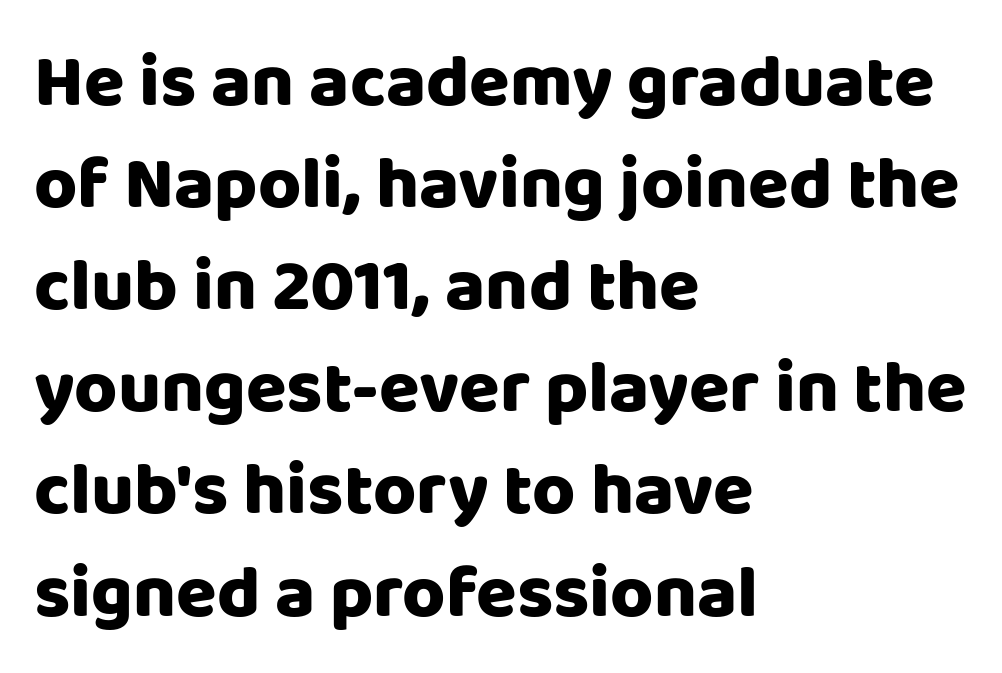
These lines keep a tight, regular rhythm from letter to letter. Proportional: the letters do not fall into vertical columns. In terms of posture, this sample is upright. Each line starts at the same left margin while the right side varies. The passage shown is not underscored anywhere. The line-height multiplier appears to be the usual default.
